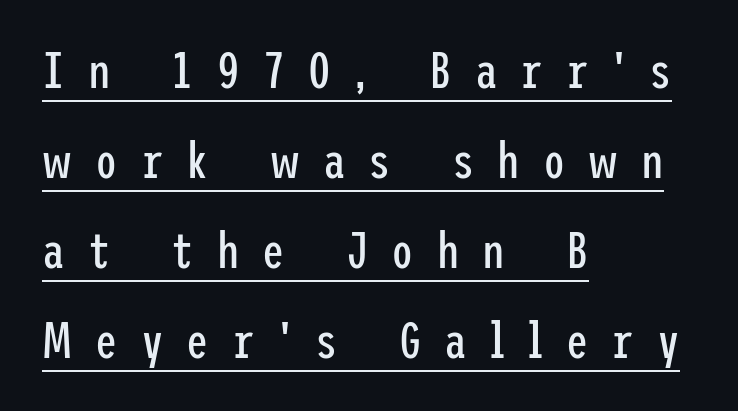
A typesetter would mark this as roman, not italic. Examine the stroke ends and you'll find no serifs. The lines in this sample share a left origin and differ only in where they stop. The tracking reads as deliberately expanded to a designer's eye.
